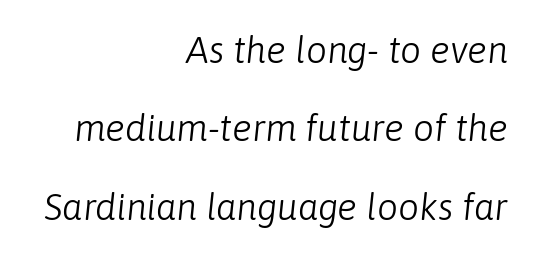
The image shows 37 px light type, italic (leaning right); set right-aligned, loose line spacing (2.12x), normal letter spacing, not underlined; low stroke contrast and a medium x-height.
